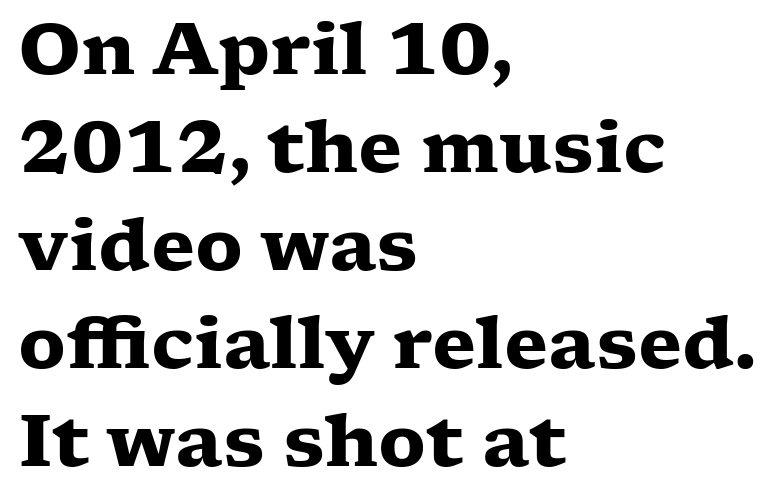
{"serif": "yes", "italic": "no", "bold": "yes", "weight": "heavy", "width": "wide", "stroke_contrast": "low", "x_height": "medium", "monospaced": "no", "underline": "no", "align": "left", "line_spacing": "normal", "line_spacing_ratio": 1.36, "letter_spacing": "normal", "letter_spacing_em": 0.0, "glyph_px": 72}
